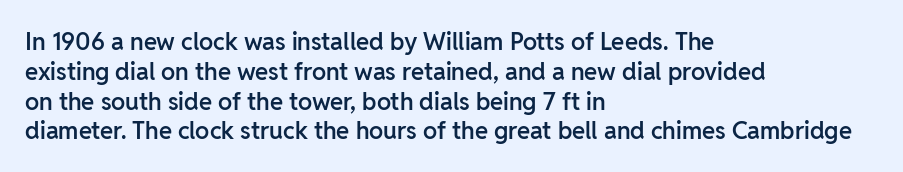
Q: Is the text bold? A: Semi-bold.
Q: Is the text italic (slanted)? A: No, it is upright.
Q: Is the text underlined? A: No.
Q: How is the paragraph aligned? A: Left-aligned.
Q: Is the spacing between letters normal or unusually wide? A: Normal.
